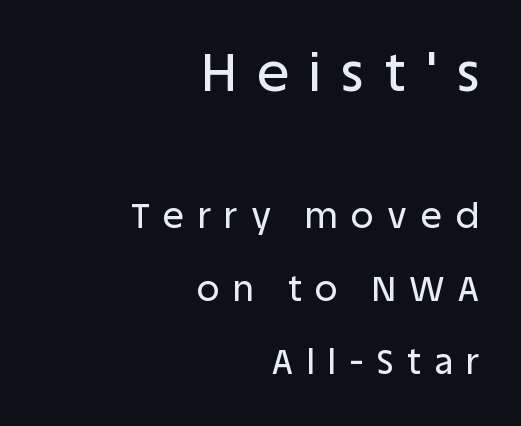
Does the copy run flush right? Yes — the right margin is perfectly even. Whoever set this chose breathing room over compactness in the vertical rhythm. Does extra space separate the letters? Yes, quite a lot of it. The foot of each line stays bare and open. Looks like regular typesetting: each glyph gets only the width it needs.
